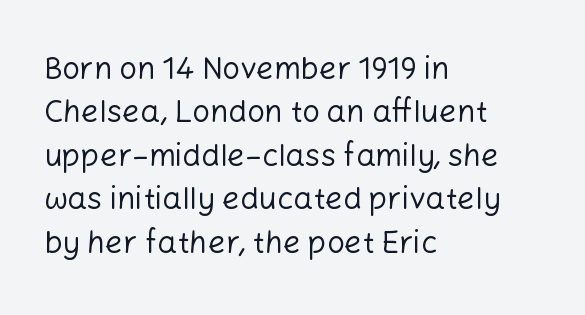
The image shows 31 px regular-weight sans-serif type, upright; set left-aligned, normal line spacing (1.4x), normal letter spacing, not underlined; low stroke contrast and a medium x-height.
